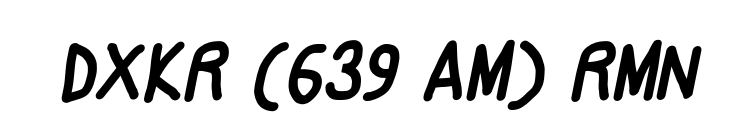
These lines are rendered in a variable-pitch font. Honestly, there is no underline to notice here at all. Words appear dense and cohesive because spacing is normal. Unlike a traditional serif, this face leaves its strokes unadorned.
